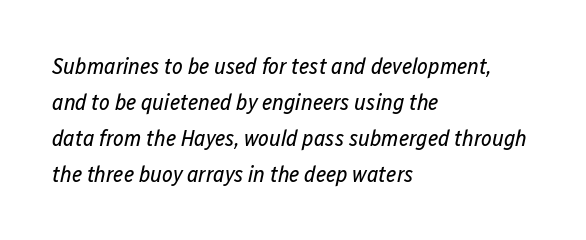
{"italic": "yes", "lean": "right", "slant_degrees": 12, "bold": "no", "underline": "no", "align": "left", "line_spacing": "normal", "line_spacing_ratio": 1.56, "letter_spacing": "normal", "letter_spacing_em": 0.0, "glyph_px": 23}
